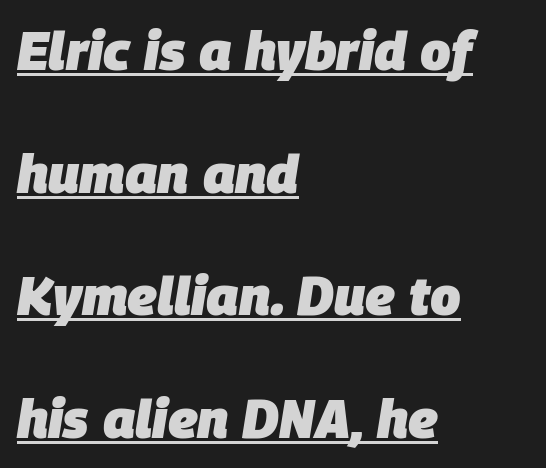
Underlined type. You could not count columns in this text — the font is proportionally spaced. The rendering applies a slant to the glyphs. You'd pick this weight for a headline — it's a proper bold. Leftover space on each line is placed entirely after the last word. The space between consecutive lines is lavish.
